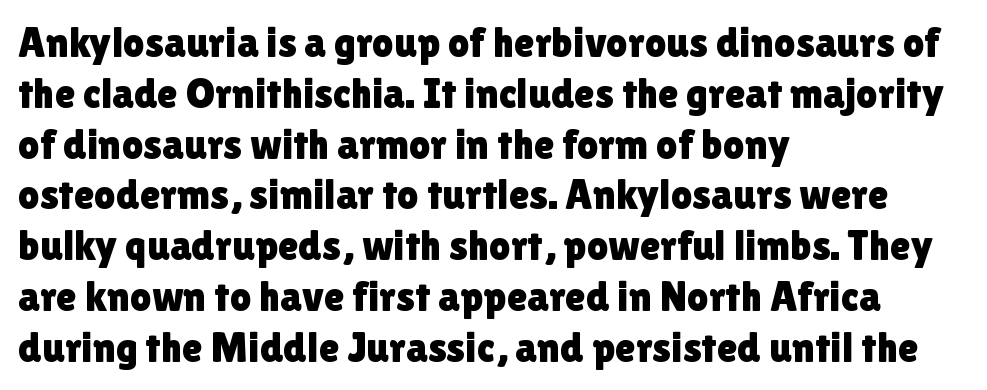
The image shows 42 px sans-serif type, upright; set left-aligned, line spacing 1.21x, normal letter spacing, not underlined; low stroke contrast and a medium x-height.
